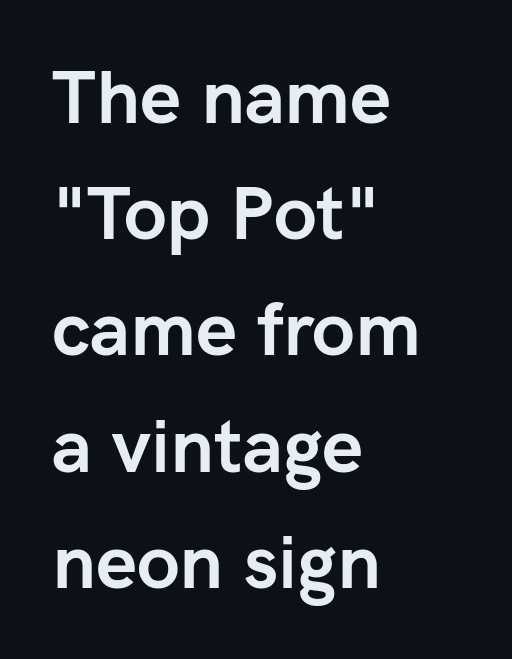
The image shows 74 px semibold sans-serif type, upright; set left-aligned, normal line spacing (1.57x), normal letter spacing, not underlined; low stroke contrast and a medium x-height.
